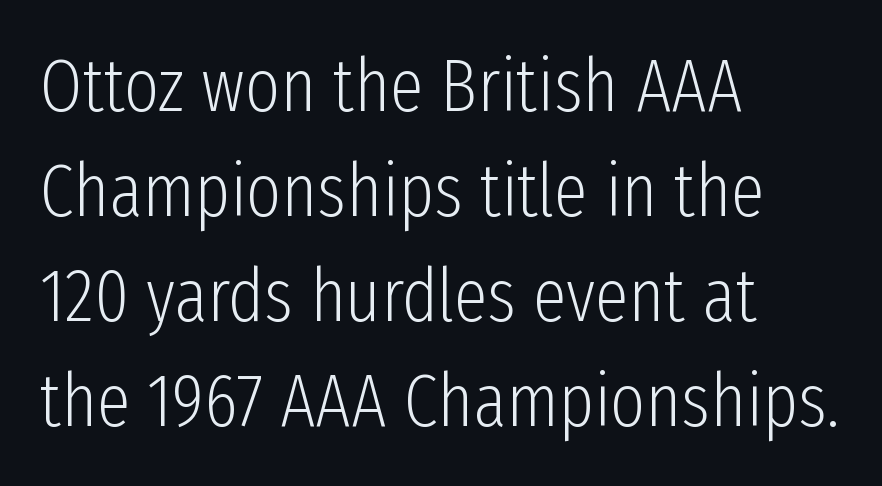
{"serif": "no", "italic": "no", "bold": "no", "weight": "light", "width": "condensed", "stroke_contrast": "low", "x_height": "medium", "monospaced": "no", "underline": "no", "align": "left", "line_spacing": "normal", "line_spacing_ratio": 1.4, "letter_spacing": "normal", "letter_spacing_em": 0.0, "glyph_px": 75}
